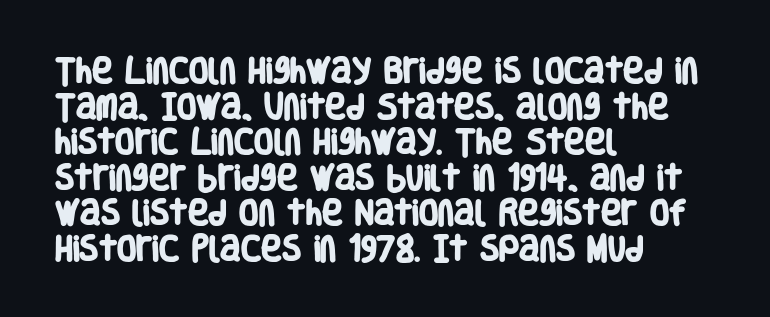
Rows of type keep a routine distance in the vertical direction. Note the varied advance widths — an 'i' is clearly narrower than an 'm'. One-word summary of the alignment: left. Plain, unruled lines of type.
